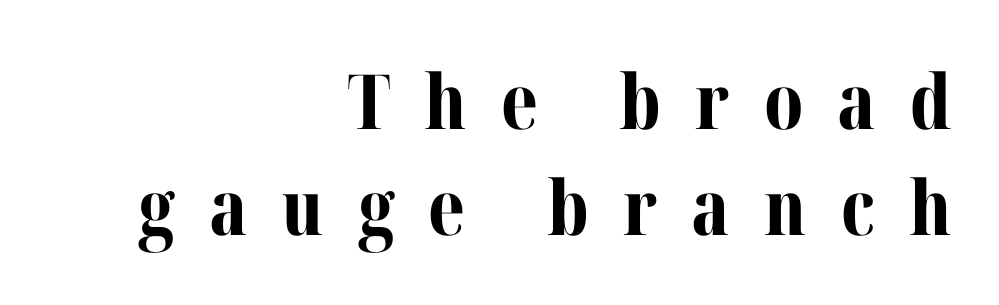
Reading down the block, your eye finds every line finishing at a fixed right position. Pretty heavy lettering here — definitely bold. Rendered with straight, roman letterforms. This is serif lettering, the kind often seen in printed books.
